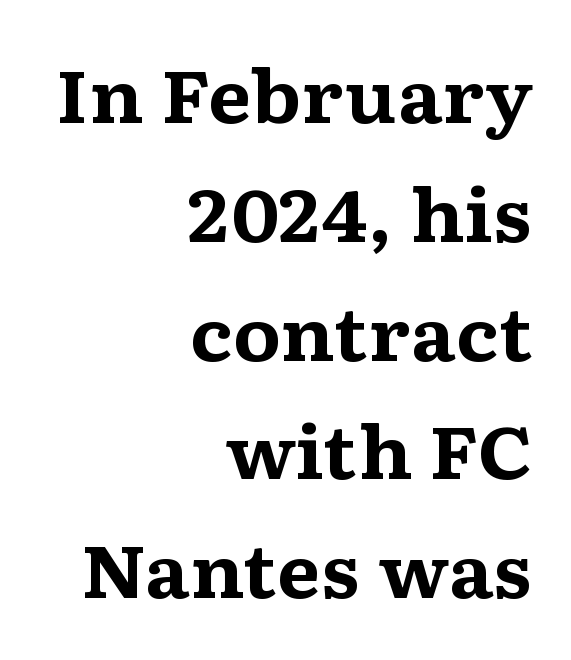
{"serif": "yes", "italic": "no", "bold": "yes", "weight": "bold", "width": "wide", "stroke_contrast": "medium", "x_height": "medium", "monospaced": "no", "underline": "no", "align": "right", "line_spacing": "normal", "line_spacing_ratio": 1.65, "letter_spacing": "normal", "letter_spacing_em": 0.0, "glyph_px": 72}
